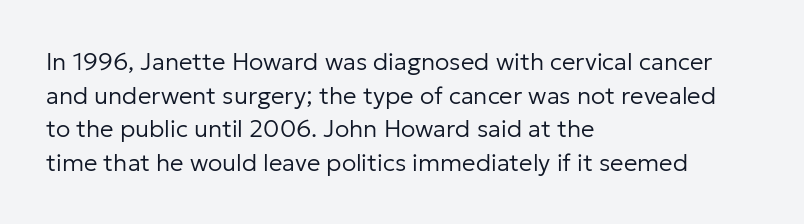
The image shows 24 px text type, upright; set left-aligned, normal line spacing (1.4x), normal letter spacing, not underlined.
